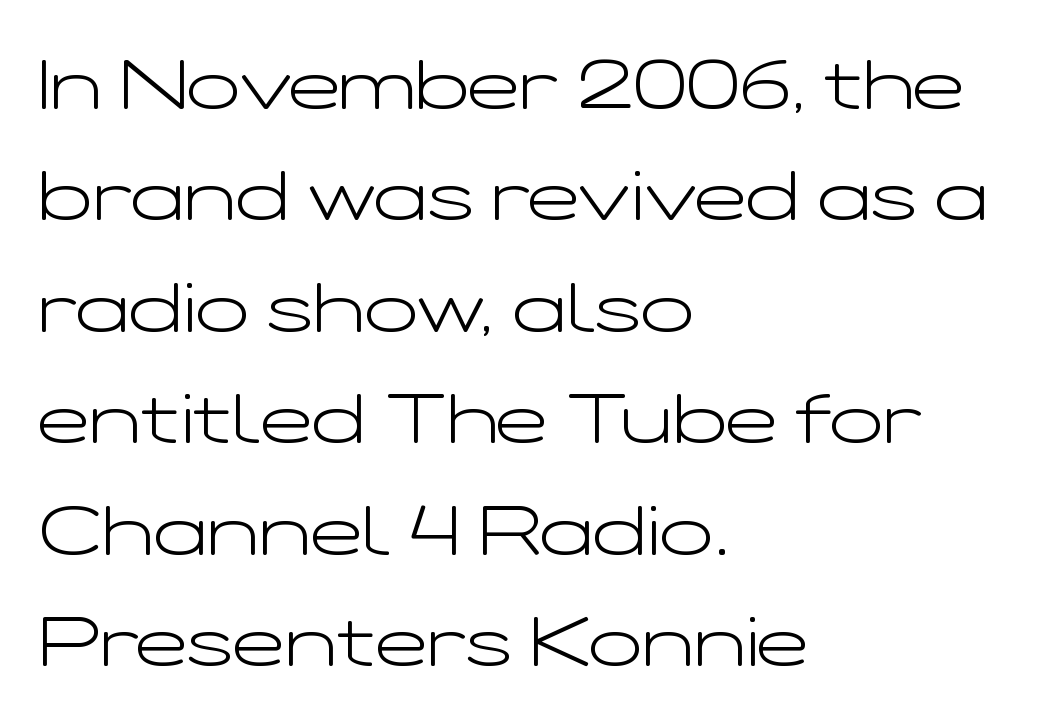
Q: Is the text bold? A: No.
Q: Is the text italic (slanted)? A: No, it is upright.
Q: Is the typeface a serif or a sans-serif typeface? A: Sans-serif.
Q: Is the text underlined? A: No.
Q: How is the paragraph aligned? A: Left-aligned.
Q: Is the spacing between letters normal or unusually wide? A: Normal.
Q: Is the spacing between lines tight, normal or loose? A: Normal.
Q: Width (condensed, normal, or wide)? A: Wide.
Q: Stroke contrast? A: Low.
Q: x-height? A: Medium.
Q: Monospaced? A: No.
